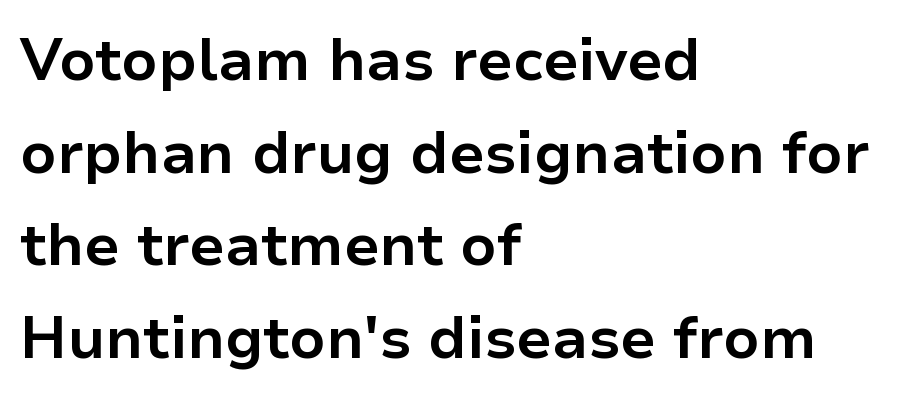
The ragged edge is on the right, which tells us the setting is flush left. Quick note: underline off. Posture: straight, roman, zero tilt. Classification — sans serif. Standard letterfit; no display-style spreading of the glyphs.
